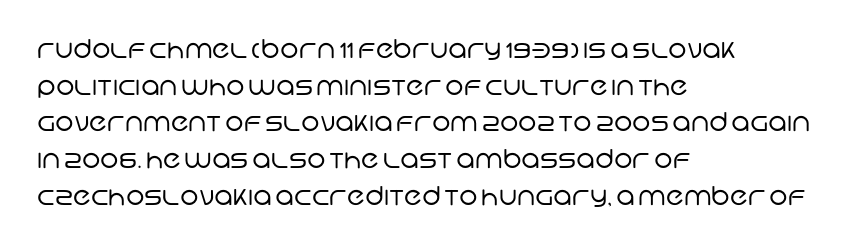
Interline gaps are of average width in this sample. The face looks like a standard text weight, possibly lighter. The line texture is even and compact thanks to regular tracking. Just letters on the line, the space beneath them empty. This sample is left-justified, so line endings fall wherever the words run out.
